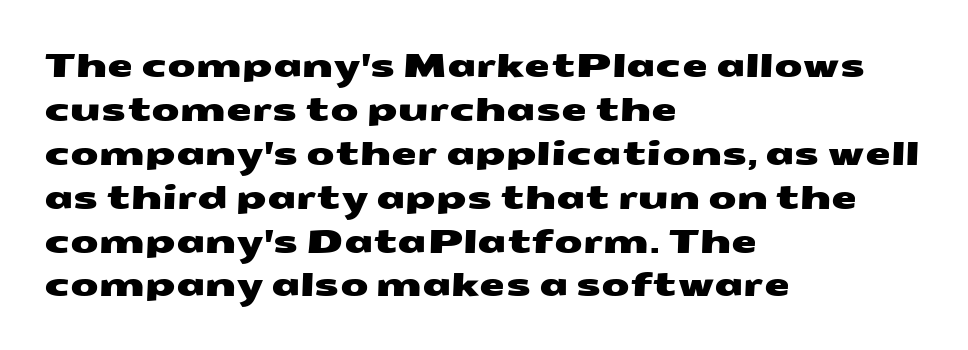
These lines keep a tight, regular rhythm from letter to letter. The font family rendered here belongs to the sans-serif group. A typesetter would call this proportional, since set widths differ per character. This block has exactly the height ordinary leading produces. Caption: multi-line text, flush left, ragged right. The foot of each line stays bare and open.
